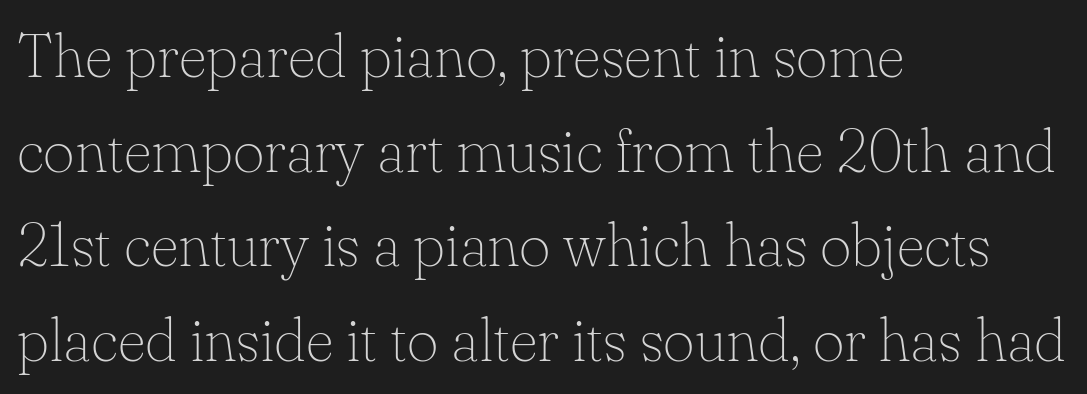
The passage shown is typed in a proportional face where columns would drift. It's the straight-up-and-down kind of type. Here the glyphs are tracked normally, forming tight word shapes. These lines are composed in type with serifs.
